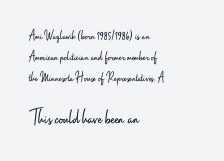
A student would notice the bottom passage is typeset larger than what precedes it. Tracking here is standard; glyphs follow each other at the usual distance. Quick note: interline space is typical. Does the copy run flush right? No — it runs flush left. The foot of each line stays bare and open. The letterforms sit at book weight or below.
